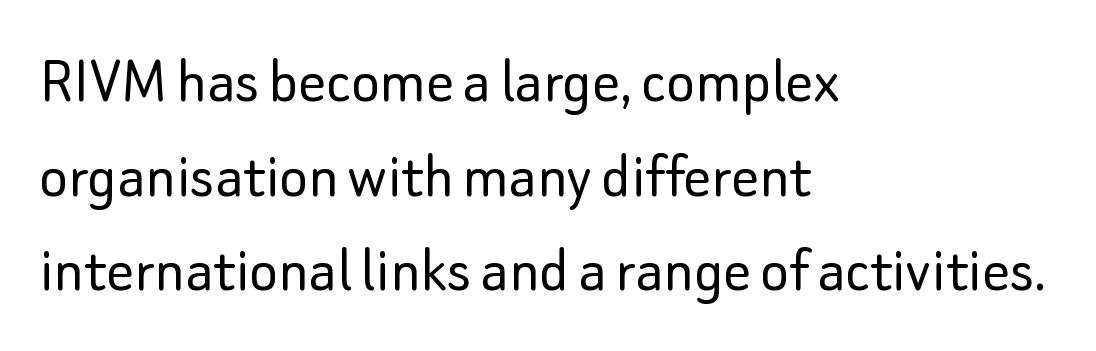
{"serif": "no", "italic": "no", "bold": "no", "weight": "light", "width": "normal", "stroke_contrast": "low", "x_height": "small", "monospaced": "no", "underline": "no", "align": "left", "line_spacing": "normal", "line_spacing_ratio": 1.39, "letter_spacing": "normal", "letter_spacing_em": 0.0, "glyph_px": 68}
